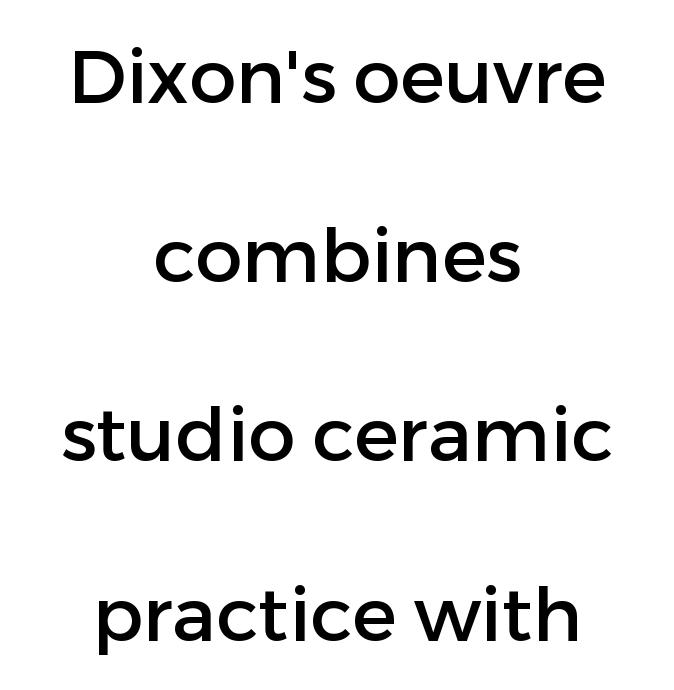
Q: Is the text italic (slanted)? A: No, it is upright.
Q: Is the typeface a serif or a sans-serif typeface? A: Sans-serif.
Q: Is the text underlined? A: No.
Q: How is the paragraph aligned? A: Centered.
Q: Is the spacing between letters normal or unusually wide? A: Normal.
Q: Is the spacing between lines tight, normal or loose? A: Loose.
Q: Width (condensed, normal, or wide)? A: Normal.
Q: Stroke contrast? A: Low.
Q: x-height? A: Medium.
Q: Monospaced? A: No.
